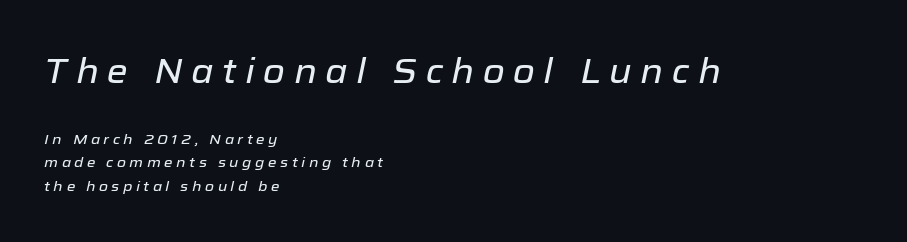
Q: Is the text italic (slanted)? A: Yes, it leans right by about 12 degrees.
Q: Is the text underlined? A: No.
Q: How is the paragraph aligned? A: Left-aligned.
Q: Is the spacing between letters normal or unusually wide? A: Unusually wide.
Q: Is the spacing between lines tight, normal or loose? A: Normal.
Q: Which block of text is set in a larger size, the first (top) or the second (bottom)? A: The first (top) one.
Q: Width (condensed, normal, or wide)? A: Normal.
Q: Stroke contrast? A: Low.
Q: x-height? A: Medium.
Q: Monospaced? A: No.
